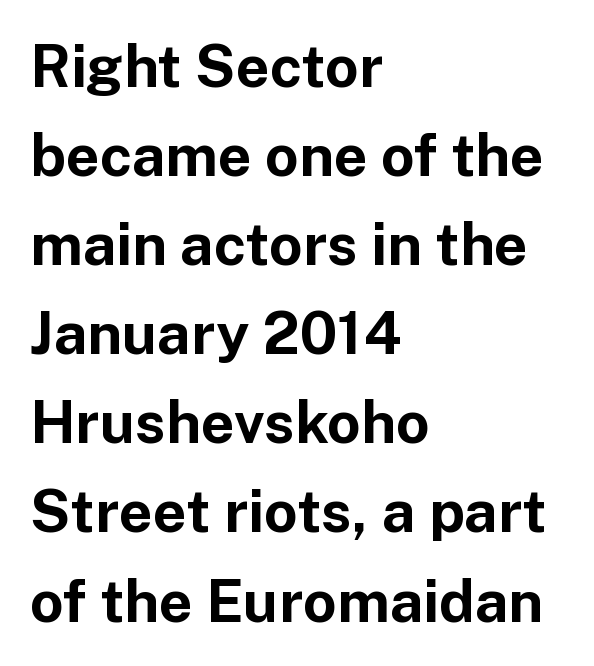
Q: Is the text bold? A: Yes.
Q: Is the text italic (slanted)? A: No, it is upright.
Q: Is the typeface a serif or a sans-serif typeface? A: Sans-serif.
Q: Is the text underlined? A: No.
Q: How is the paragraph aligned? A: Left-aligned.
Q: Is the spacing between letters normal or unusually wide? A: Normal.
Q: Is the spacing between lines tight, normal or loose? A: Normal.
Q: Width (condensed, normal, or wide)? A: Normal.
Q: Stroke contrast? A: Low.
Q: x-height? A: Medium.
Q: Monospaced? A: No.
